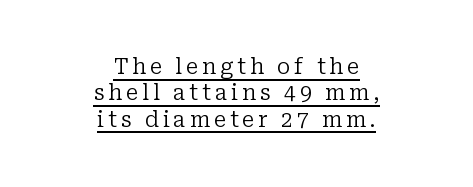
The image shows 21 px text type, upright; set centered, normal line spacing (1.26x), underlined.
